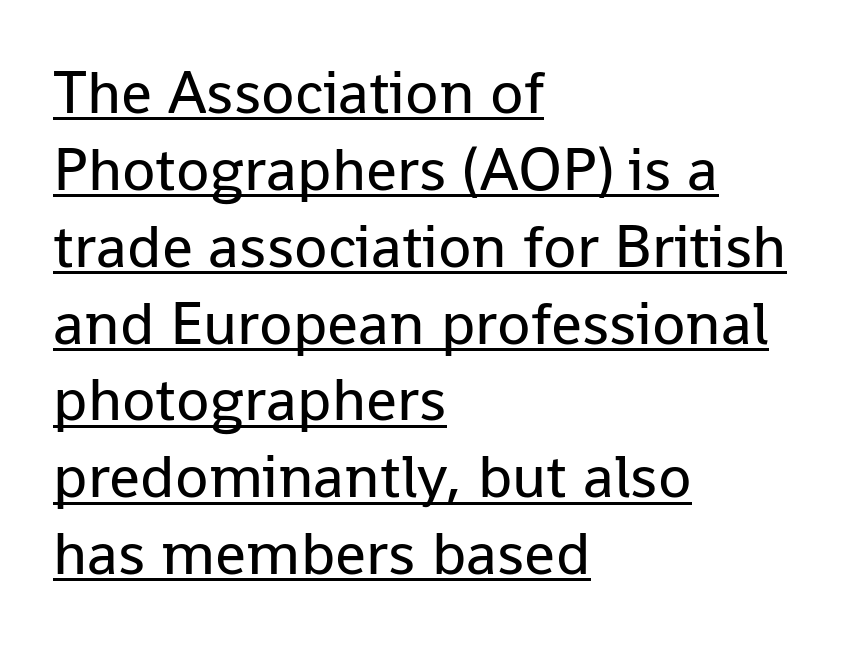
Q: Is the text bold? A: No.
Q: Is the text italic (slanted)? A: No, it is upright.
Q: Is the typeface a serif or a sans-serif typeface? A: Sans-serif.
Q: Is the text underlined? A: Yes.
Q: How is the paragraph aligned? A: Left-aligned.
Q: Is the spacing between letters normal or unusually wide? A: Normal.
Q: Is the spacing between lines tight, normal or loose? A: Normal.
Q: Width (condensed, normal, or wide)? A: Normal.
Q: Stroke contrast? A: Low.
Q: x-height? A: Medium.
Q: Monospaced? A: No.
